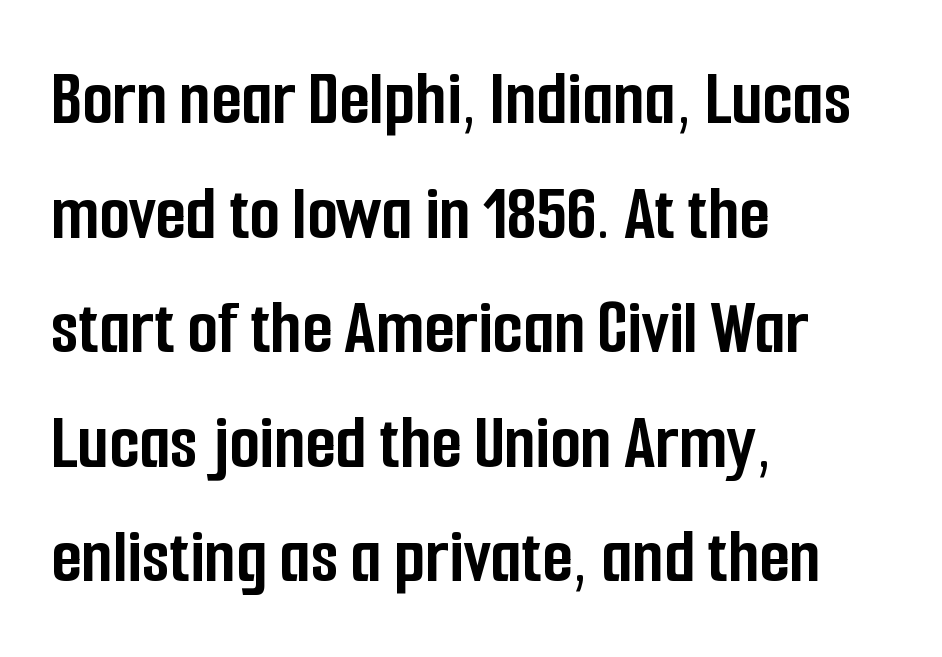
{"serif": "no", "italic": "no", "bold": "yes", "weight": "semibold", "width": "condensed", "stroke_contrast": "low", "x_height": "medium", "monospaced": "no", "underline": "no", "align": "left", "line_spacing": "normal", "line_spacing_ratio": 1.45, "letter_spacing": "normal", "letter_spacing_em": 0.0, "glyph_px": 79}
